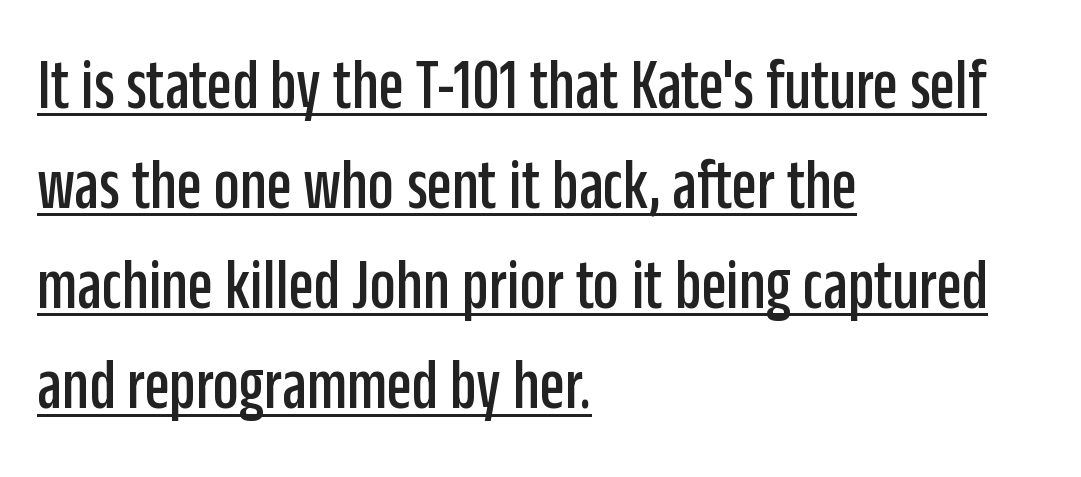
{"serif": "no", "italic": "no", "width": "condensed", "stroke_contrast": "low", "x_height": "large", "monospaced": "no", "underline": "yes", "align": "left", "line_spacing": "normal", "line_spacing_ratio": 1.39, "letter_spacing": "normal", "letter_spacing_em": 0.0, "glyph_px": 72}
